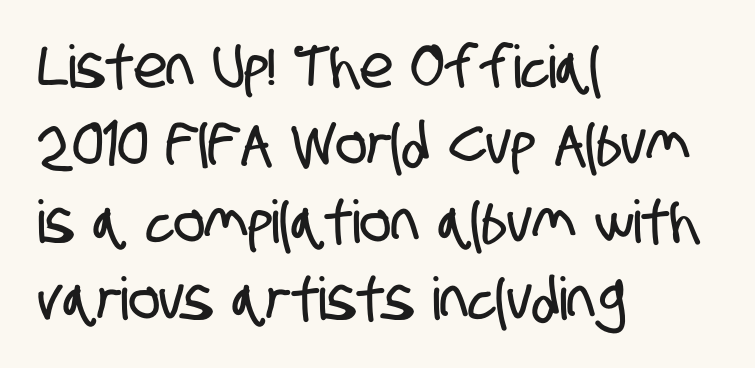
{"serif": "no", "width": "condensed", "stroke_contrast": "low", "x_height": "large", "monospaced": "no", "underline": "no", "align": "left", "line_spacing": "normal", "line_spacing_ratio": 1.31, "letter_spacing": "normal", "letter_spacing_em": 0.0, "glyph_px": 59}
